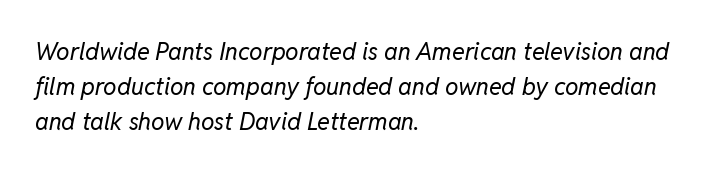
Slanted lettering throughout. Line starts are locked; line ends wander. The block of text has a typical density, with ordinary space between rows. Nobody drew a line under any word here. Weight: not bold — regular or lighter. Inter-character spacing is left at the font's built-in metrics.
